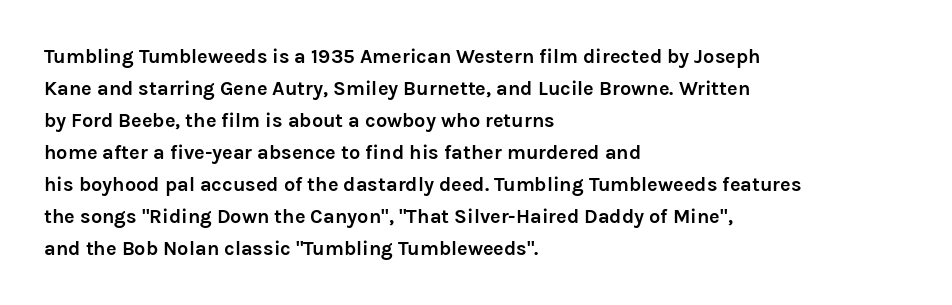
Q: Is the text bold? A: Yes.
Q: Is the text italic (slanted)? A: No, it is upright.
Q: Is the text underlined? A: No.
Q: How is the paragraph aligned? A: Left-aligned.
Q: Is the spacing between letters normal or unusually wide? A: Normal.
Q: Is the spacing between lines tight, normal or loose? A: Normal.
